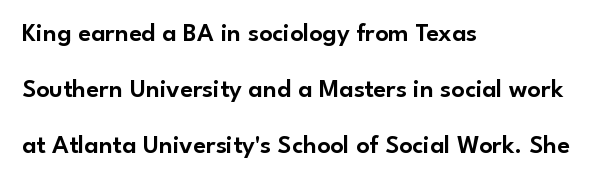
{"italic": "no", "underline": "no", "align": "left", "line_spacing": "loose", "line_spacing_ratio": 2.16, "letter_spacing": "normal", "letter_spacing_em": 0.0, "glyph_px": 26}
